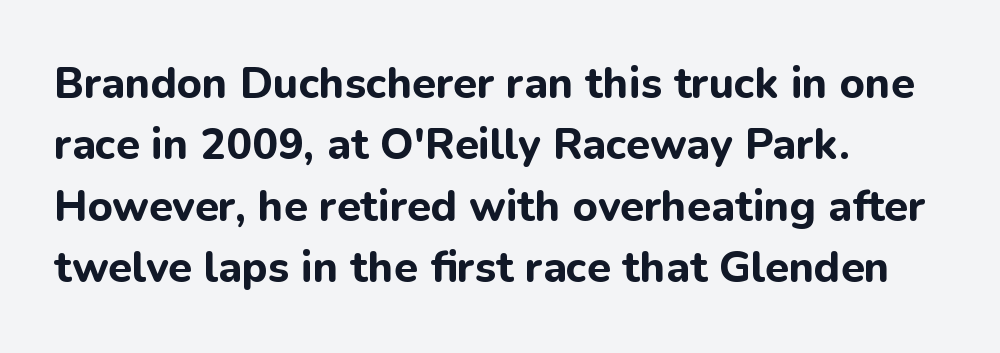
You can tell from the bare stems that sans-serif type was used. Descenders are the only things crossing below the line. A student would call this left alignment; a typographer would say flush left, rag right. Think of a printed novel: that variable character pitch is what you see here. Designer's note — italics off, roman on. Line spacing here is normal.
